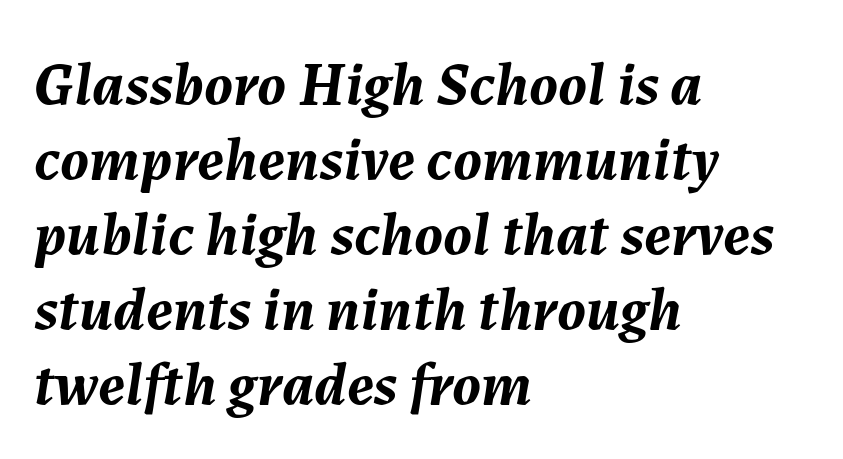
{"italic": "yes", "lean": "right", "slant_degrees": 7, "bold": "yes", "weight": "semibold", "width": "normal", "stroke_contrast": "medium", "x_height": "medium", "monospaced": "no", "underline": "no", "align": "left", "line_spacing_ratio": 1.21, "letter_spacing": "normal", "letter_spacing_em": 0.0, "glyph_px": 62}
